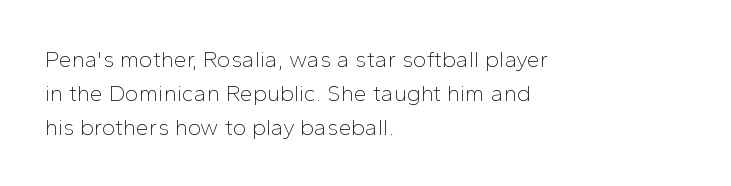
The image shows 23 px text type, upright; set left-aligned, normal line spacing (1.47x), normal letter spacing, not underlined.
